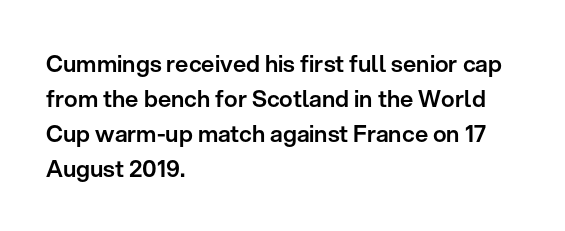
Left-aligned paragraph, ragged on the right. This sample uses an upright cut, with every glyph sitting square on the baseline. Only glyphs here, with clear space below each row. In terms of letterspacing, this is plain default setting. The line-height multiplier appears to be the usual default.
